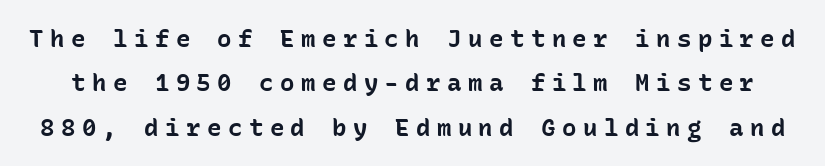
Q: Is the text bold? A: Yes.
Q: Is the text italic (slanted)? A: No, it is upright.
Q: Is the text underlined? A: No.
Q: Is the spacing between letters normal or unusually wide? A: Unusually wide.
